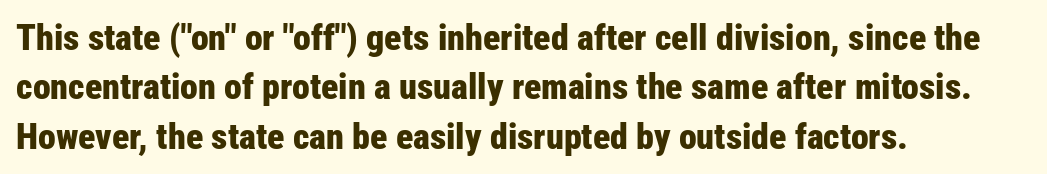
The passage shown is typeset with a sans-serif family. In terms of weight, the rendering is a true, heavy bold. Successive baselines arrive at the customary interval. Every row of glyphs begins at an identical x-position on the left. You could not count columns in this text — the font is proportionally spaced.
